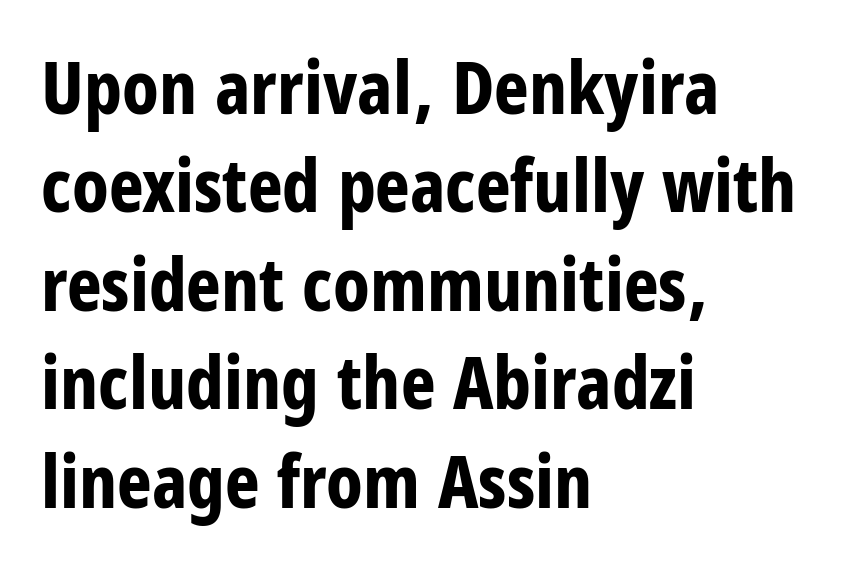
Q: Is the text bold? A: Yes.
Q: Is the text italic (slanted)? A: No, it is upright.
Q: Is the typeface a serif or a sans-serif typeface? A: Sans-serif.
Q: Is the text underlined? A: No.
Q: How is the paragraph aligned? A: Left-aligned.
Q: Is the spacing between letters normal or unusually wide? A: Normal.
Q: Is the spacing between lines tight, normal or loose? A: Normal.
Q: Width (condensed, normal, or wide)? A: Condensed.
Q: Stroke contrast? A: Low.
Q: x-height? A: Large.
Q: Monospaced? A: No.
